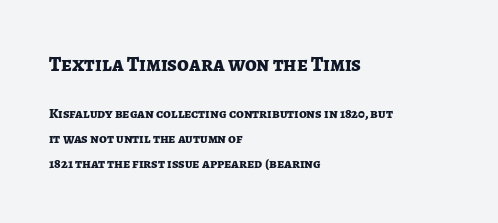
Q: Is the text bold? A: Yes.
Q: Is the text italic (slanted)? A: No, it is upright.
Q: Is the text underlined? A: No.
Q: How is the paragraph aligned? A: Left-aligned.
Q: Is the spacing between letters normal or unusually wide? A: Normal.
Q: Which block of text is set in a larger size, the first (top) or the second (bottom)? A: The first (top) one.
